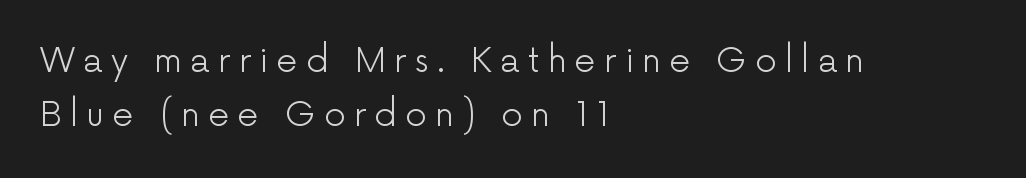
Q: Is the text bold? A: No.
Q: Is the text italic (slanted)? A: No, it is upright.
Q: Is the typeface a serif or a sans-serif typeface? A: Sans-serif.
Q: Is the text underlined? A: No.
Q: How is the paragraph aligned? A: Left-aligned.
Q: Is the spacing between letters normal or unusually wide? A: Unusually wide.
Q: Is the spacing between lines tight, normal or loose? A: Normal.
Q: Width (condensed, normal, or wide)? A: Normal.
Q: Stroke contrast? A: Low.
Q: x-height? A: Medium.
Q: Monospaced? A: No.
